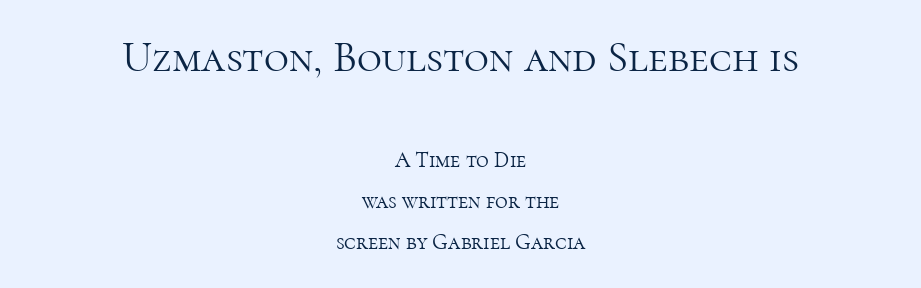
Q: Is the text bold? A: No.
Q: Is the text italic (slanted)? A: No, it is upright.
Q: Is the typeface a serif or a sans-serif typeface? A: Serif.
Q: Is the text underlined? A: No.
Q: How is the paragraph aligned? A: Centered.
Q: Is the spacing between letters normal or unusually wide? A: Normal.
Q: Which block of text is set in a larger size, the first (top) or the second (bottom)? A: The first (top) one.
Q: Width (condensed, normal, or wide)? A: Normal.
Q: Stroke contrast? A: High.
Q: x-height? A: Medium.
Q: Monospaced? A: No.
